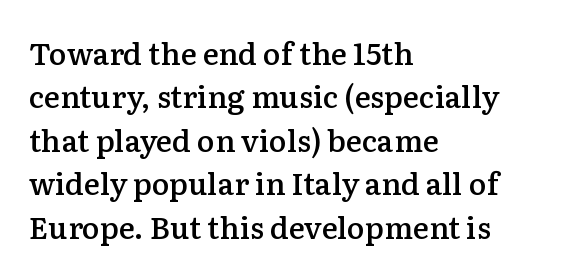
{"serif": "yes", "italic": "no", "bold": "semi", "weight": "semibold", "width": "normal", "stroke_contrast": "low", "x_height": "medium", "monospaced": "no", "underline": "no", "align": "left", "line_spacing": "normal", "line_spacing_ratio": 1.45, "letter_spacing": "normal", "letter_spacing_em": 0.0, "glyph_px": 30}
